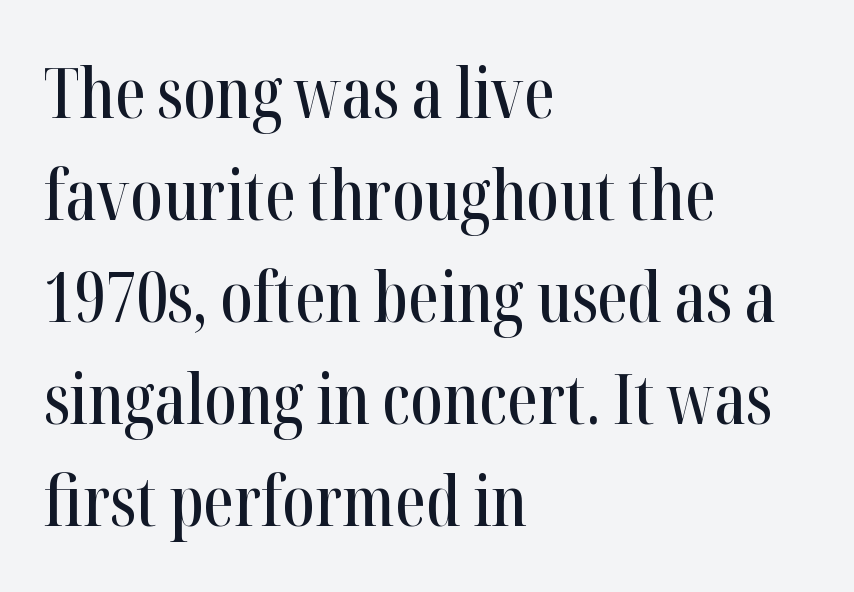
The image shows 69 px condensed serif type, upright; set left-aligned, normal line spacing (1.48x), normal letter spacing, not underlined; high stroke contrast and a medium x-height.
